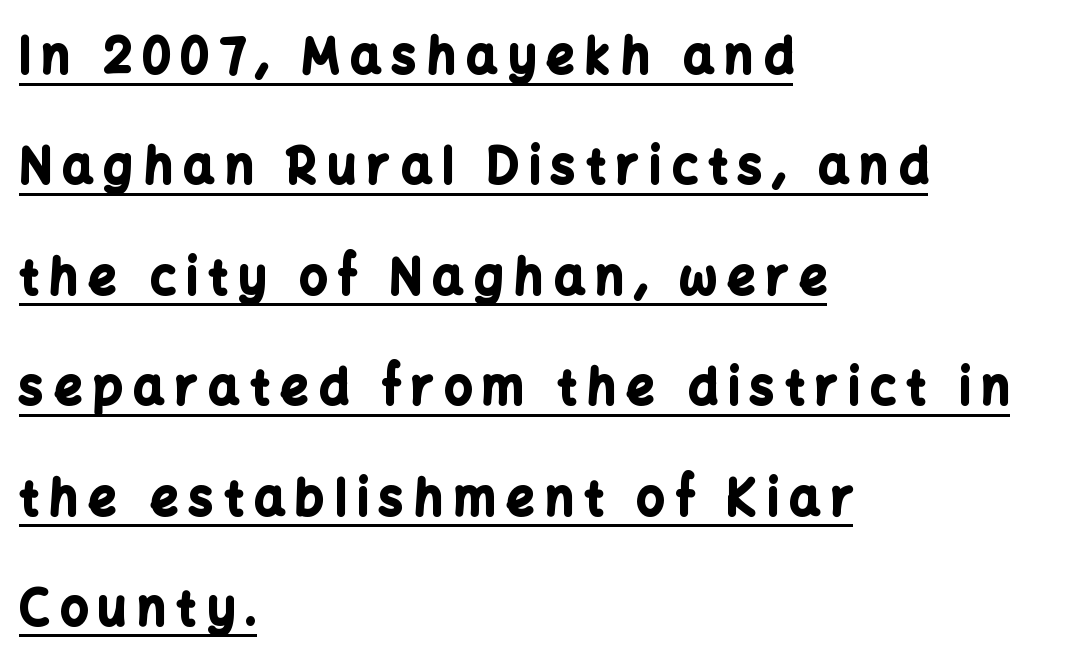
{"serif": "no", "italic": "no", "bold": "yes", "weight": "bold", "width": "normal", "stroke_contrast": "low", "x_height": "medium", "monospaced": "no", "underline": "yes", "align": "left", "line_spacing": "loose", "line_spacing_ratio": 2.3, "letter_spacing": "wide", "letter_spacing_em": 0.23, "glyph_px": 48}
